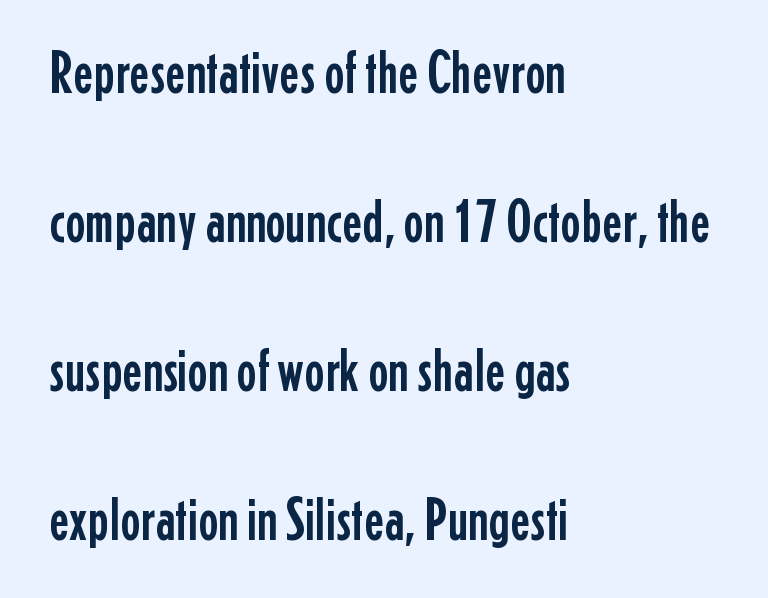
The letterforms sit shoulder to shoulder at normal distance. Notice how the stems are strictly vertical — no italics here. Reading down the column, the eye jumps a long way to each next line. The baseline area is clear.
